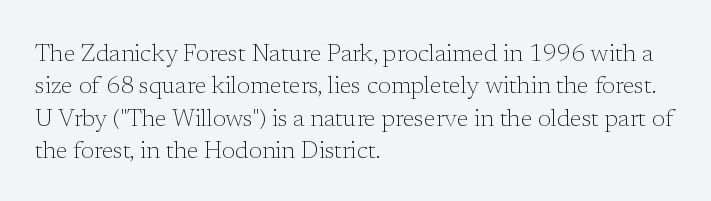
The image shows 24 px text type, upright; set left-aligned, normal line spacing (1.35x), normal letter spacing, not underlined.
